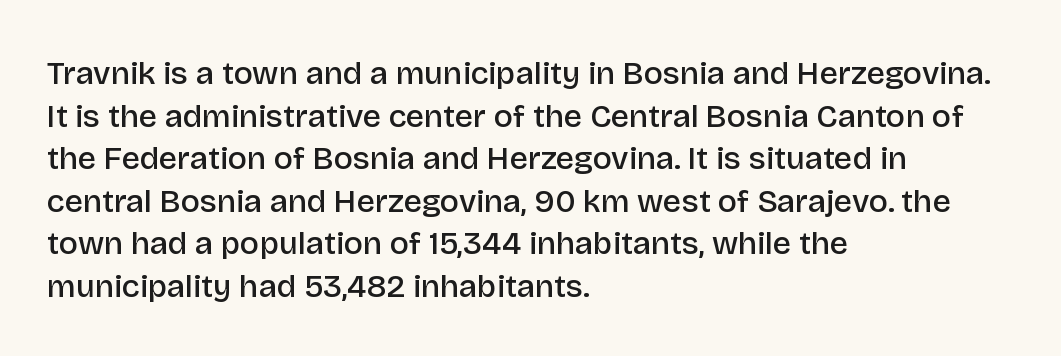
{"serif": "no", "italic": "no", "bold": "semi", "weight": "semibold", "width": "normal", "stroke_contrast": "low", "x_height": "large", "monospaced": "no", "underline": "no", "align": "left", "line_spacing": "normal", "line_spacing_ratio": 1.33, "letter_spacing": "normal", "letter_spacing_em": 0.0, "glyph_px": 32}
